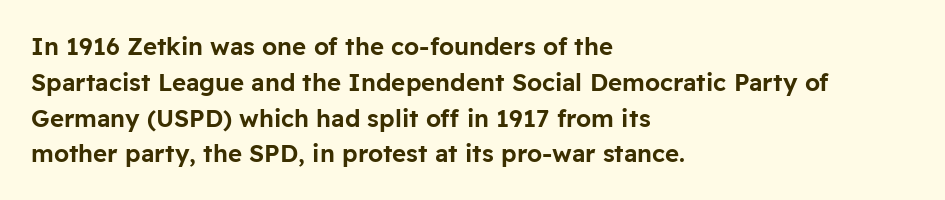
The image shows 24 px text type, upright; set left-aligned, normal line spacing (1.49x), normal letter spacing, not underlined.
